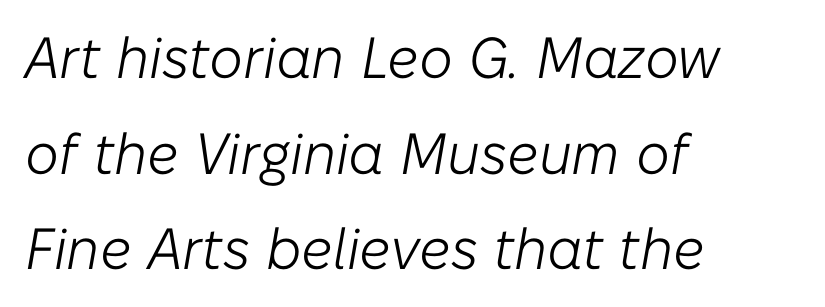
{"italic": "yes", "lean": "right", "slant_degrees": 10, "bold": "no", "weight": "light", "width": "normal", "stroke_contrast": "low", "x_height": "medium", "monospaced": "no", "underline": "no", "align": "left", "line_spacing": "normal", "line_spacing_ratio": 1.65, "letter_spacing": "normal", "letter_spacing_em": 0.0, "glyph_px": 58}
